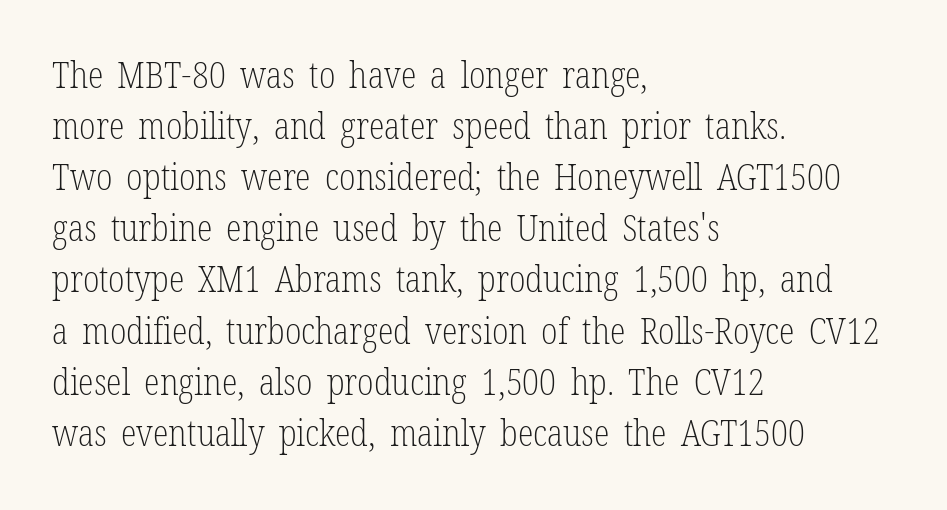
{"serif": "yes", "italic": "no", "bold": "no", "weight": "light", "width": "condensed", "stroke_contrast": "low", "x_height": "medium", "monospaced": "no", "underline": "no", "align": "left", "line_spacing": "normal", "line_spacing_ratio": 1.42, "letter_spacing": "normal", "letter_spacing_em": 0.0, "glyph_px": 36}
